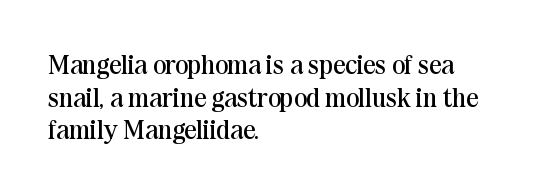
The image shows 27 px text type, upright; set left-aligned, line spacing 1.21x, normal letter spacing, not underlined.
